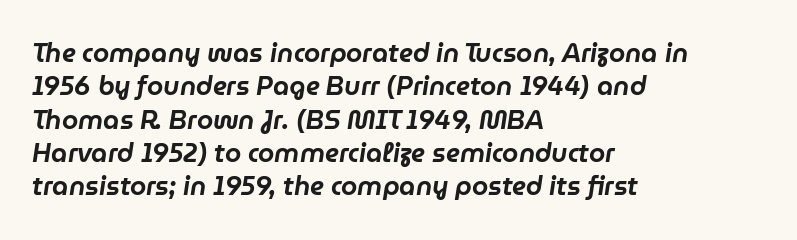
The image shows 26 px text type, italic (leaning right); set left-aligned, normal line spacing (1.28x), normal letter spacing, not underlined.
